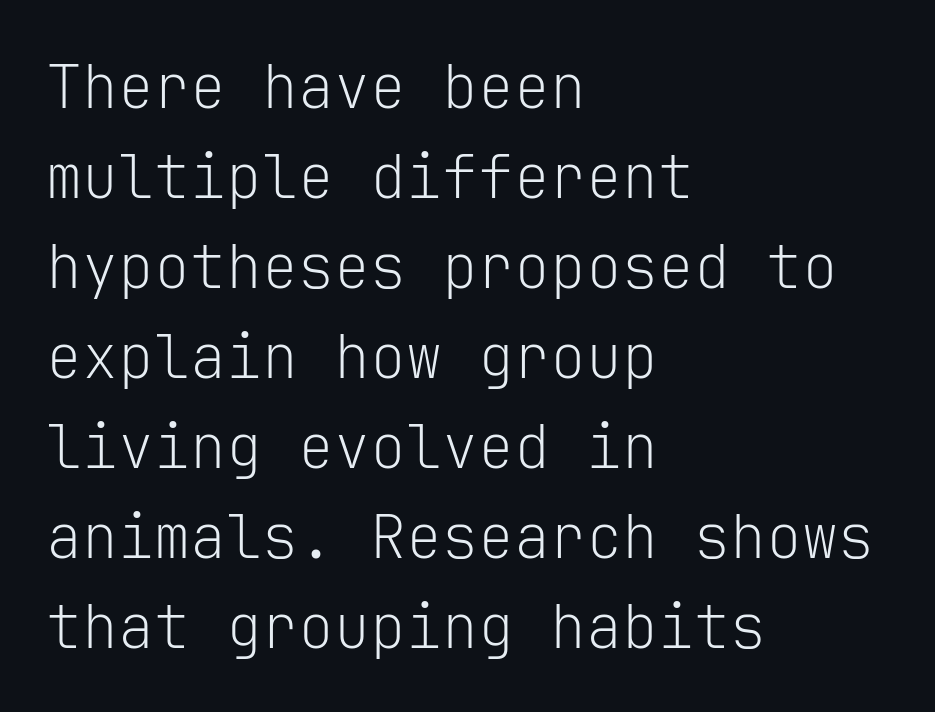
{"serif": "no", "italic": "no", "bold": "no", "weight": "light", "width": "normal", "stroke_contrast": "low", "x_height": "medium", "monospaced": "yes", "underline": "no", "align": "left", "line_spacing": "normal", "line_spacing_ratio": 1.5, "letter_spacing": "normal", "letter_spacing_em": 0.0, "glyph_px": 60}
